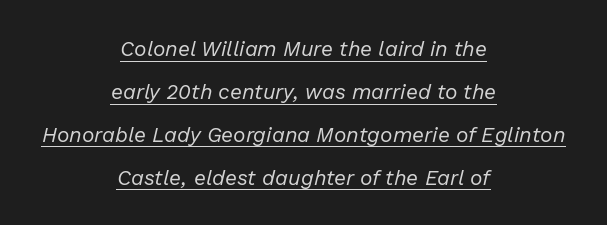
Q: Is the text bold? A: No.
Q: Is the text italic (slanted)? A: Yes, it leans right by about 13 degrees.
Q: Is the text underlined? A: Yes.
Q: How is the paragraph aligned? A: Centered.
Q: Is the spacing between letters normal or unusually wide? A: Normal.
Q: Is the spacing between lines tight, normal or loose? A: Loose.
